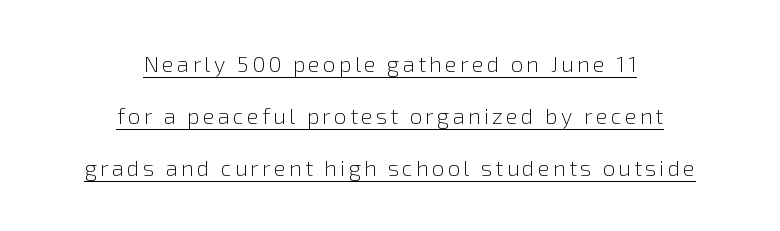
{"italic": "no", "bold": "no", "underline": "yes", "align": "center", "line_spacing": "loose", "line_spacing_ratio": 2.36, "glyph_px": 22}
